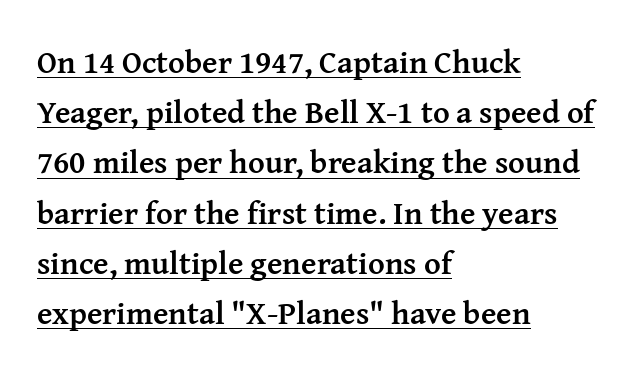
Q: Is the text bold? A: Yes.
Q: Is the text italic (slanted)? A: No, it is upright.
Q: Is the typeface a serif or a sans-serif typeface? A: Serif.
Q: Is the text underlined? A: Yes.
Q: How is the paragraph aligned? A: Left-aligned.
Q: Is the spacing between letters normal or unusually wide? A: Normal.
Q: Is the spacing between lines tight, normal or loose? A: Normal.
Q: Width (condensed, normal, or wide)? A: Normal.
Q: Stroke contrast? A: Medium.
Q: x-height? A: Medium.
Q: Monospaced? A: No.
